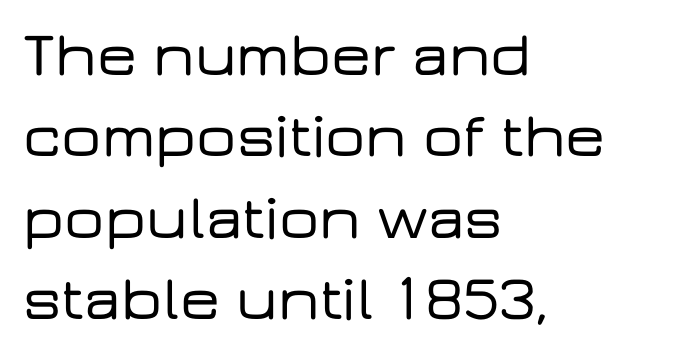
The typesetter chose a ragged-right arrangement here. When letters stand straight like this, we call the style roman or upright. Each letter keeps its own natural width here, so spacing adapts to shape. Words appear dense and cohesive because spacing is normal. Does the leading feel generous? No, just average.
